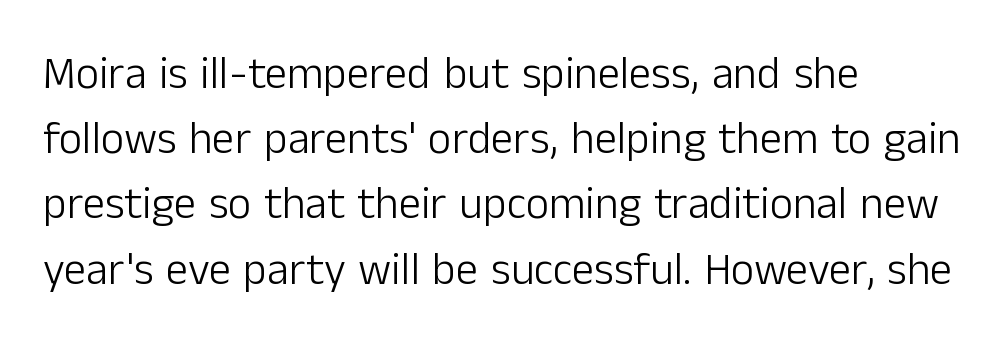
Do the characters align in a grid? No, the font is proportional. Are there feet on the stems? There aren't — it's a sans. Caption: multi-line text, flush left, ragged right. The letterforms sit at book weight or below. Does the lettering tilt? It doesn't — this is upright. A typesetter would call this leading conventional body-copy spacing.
